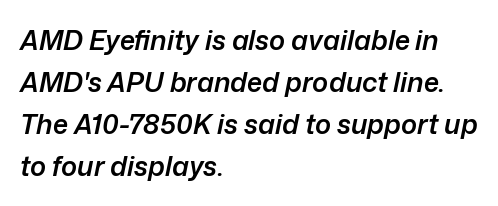
{"italic": "yes", "lean": "right", "slant_degrees": 12, "bold": "semi", "underline": "no", "align": "left", "line_spacing": "normal", "line_spacing_ratio": 1.56, "letter_spacing": "normal", "letter_spacing_em": 0.0, "glyph_px": 27}
